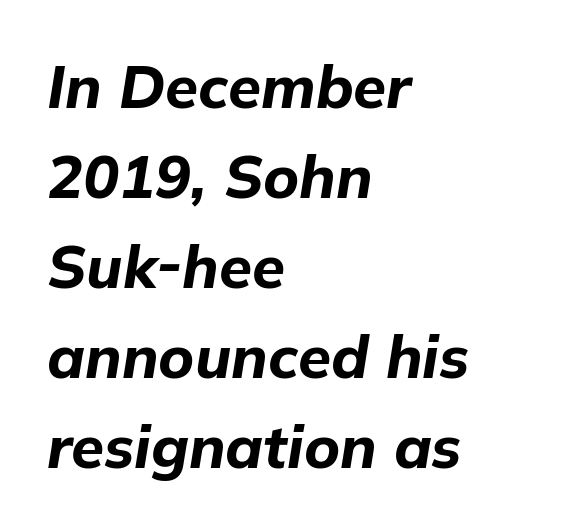
{"italic": "yes", "lean": "right", "slant_degrees": 9, "bold": "yes", "weight": "bold", "width": "normal", "stroke_contrast": "low", "x_height": "medium", "monospaced": "no", "underline": "no", "align": "left", "line_spacing": "normal", "line_spacing_ratio": 1.5, "letter_spacing": "normal", "letter_spacing_em": 0.0, "glyph_px": 60}
